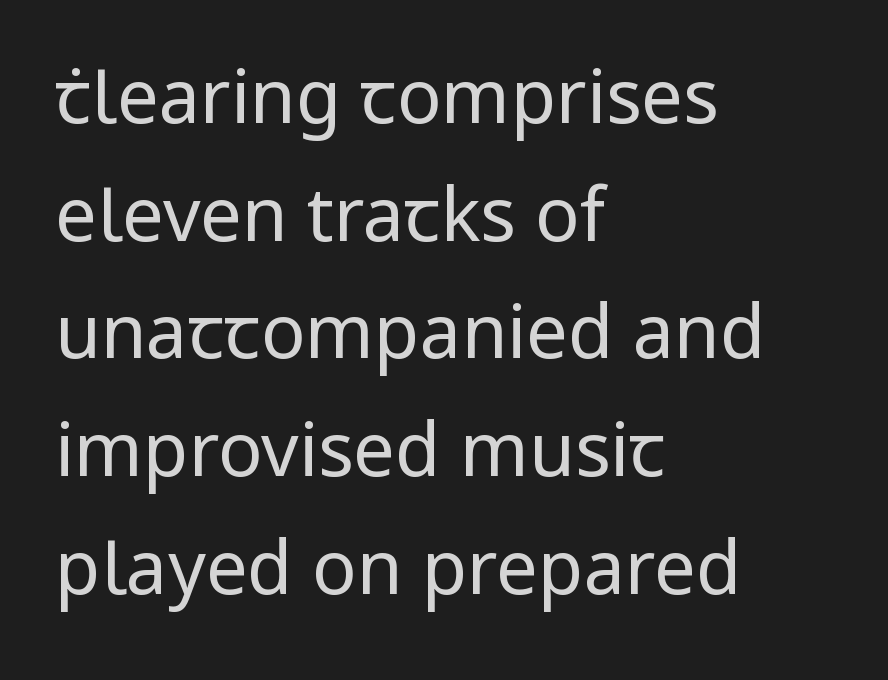
{"serif": "no", "italic": "no", "bold": "no", "weight": "regular", "width": "normal", "stroke_contrast": "low", "x_height": "medium", "monospaced": "no", "underline": "no", "align": "left", "line_spacing": "normal", "line_spacing_ratio": 1.59, "letter_spacing": "normal", "letter_spacing_em": 0.0, "glyph_px": 74}
